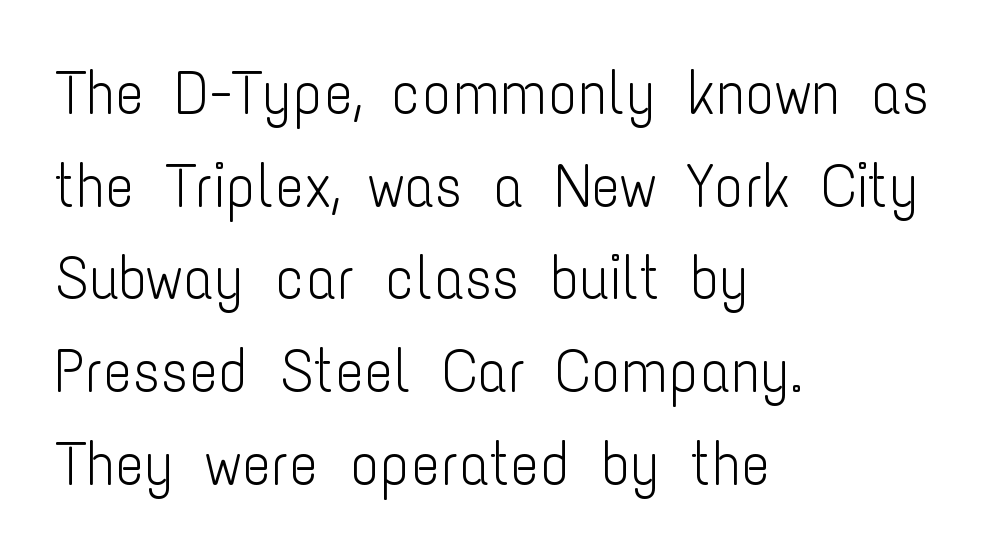
Q: Is the text bold? A: No.
Q: Is the text italic (slanted)? A: No, it is upright.
Q: Is the typeface a serif or a sans-serif typeface? A: Sans-serif.
Q: Is the text underlined? A: No.
Q: How is the paragraph aligned? A: Left-aligned.
Q: Is the spacing between letters normal or unusually wide? A: Normal.
Q: Is the spacing between lines tight, normal or loose? A: Normal.
Q: Width (condensed, normal, or wide)? A: Condensed.
Q: Stroke contrast? A: Low.
Q: x-height? A: Medium.
Q: Monospaced? A: No.
